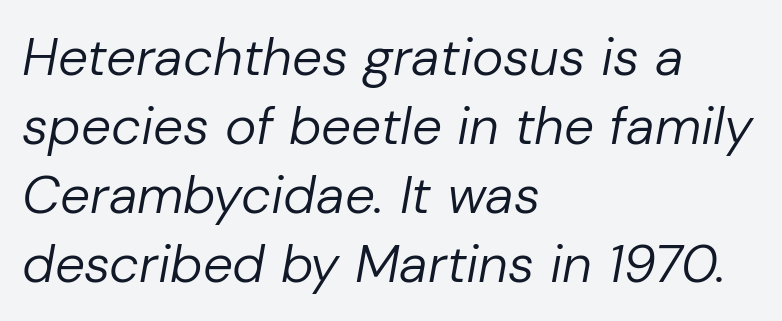
{"italic": "yes", "lean": "right", "slant_degrees": 10, "bold": "no", "weight": "regular", "width": "normal", "stroke_contrast": "low", "x_height": "medium", "monospaced": "no", "underline": "no", "align": "left", "line_spacing": "normal", "line_spacing_ratio": 1.3, "letter_spacing": "normal", "letter_spacing_em": 0.0, "glyph_px": 53}
